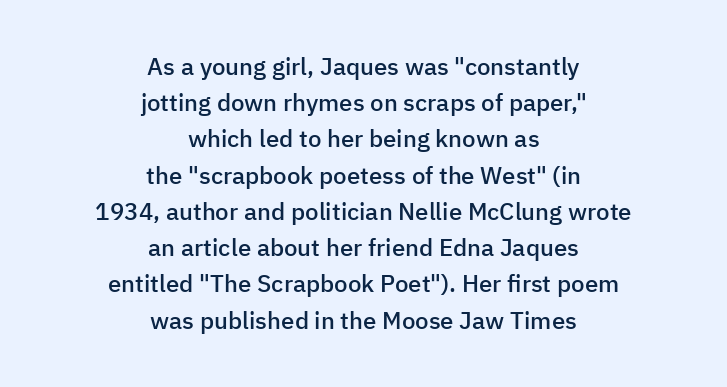
Q: Is the text bold? A: Semi-bold.
Q: Is the text italic (slanted)? A: No, it is upright.
Q: Is the text underlined? A: No.
Q: How is the paragraph aligned? A: Centered.
Q: Is the spacing between letters normal or unusually wide? A: Normal.
Q: Is the spacing between lines tight, normal or loose? A: Normal.
